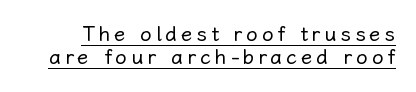
The image shows 21 px text type, upright; set tight line spacing (1.1x), underlined.
